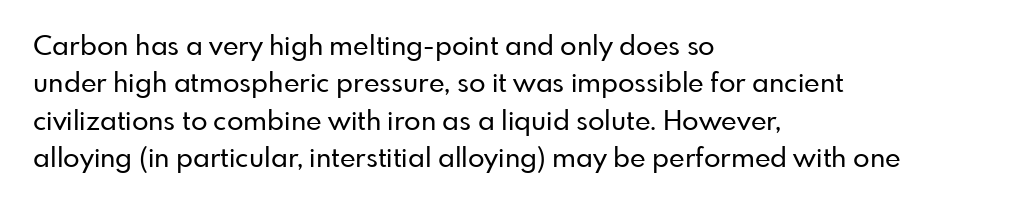
Normally led — the rows are evenly, conventionally spaced. Letter spacing: default. This is the regular roman posture of the typeface. Clear beneath every line of the passage. This rendering uses left alignment, leaving the right contour irregular.
